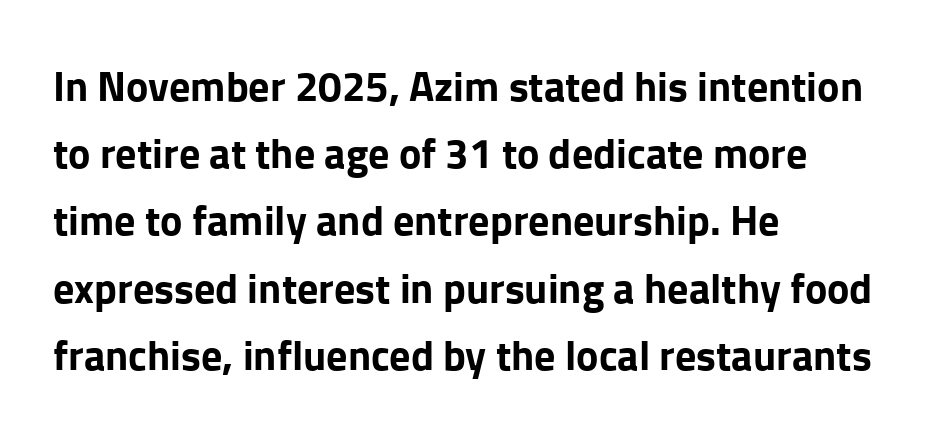
The zone under the glyphs is completely vacant. The horizontal fit of the characters is conventional and even. Line beginnings align vertically; line endings do not. These lines are rendered in a variable-pitch font. Serif or sans? Sans — the stroke terminals are bare.
